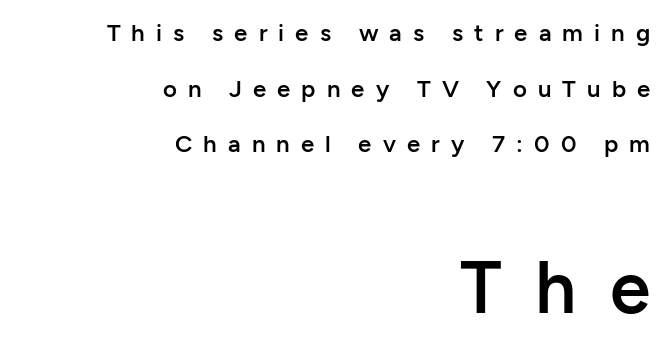
This block would shrink considerably if given ordinary leading; it's expanded now. You can tell it's not italic because the verticals are truly vertical. Looks like regular typesetting: each glyph gets only the width it needs. The glyphs are unaccompanied by any horizontal stroke below them.
